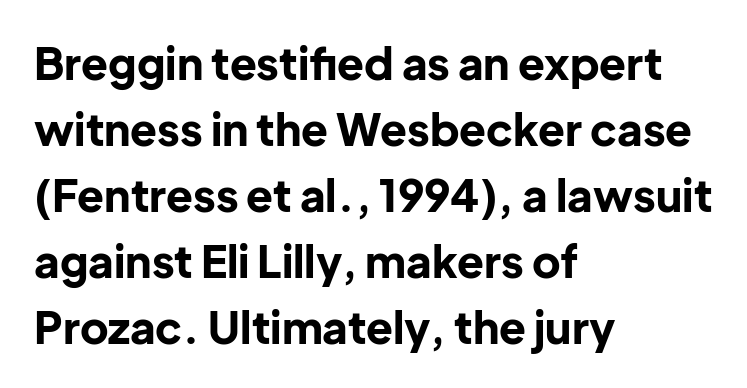
Heavy, bold letterforms. The passage shown has conventional tracking throughout. Quick note: not italic, upright. Is there much room between lines? A standard amount, neither cramped nor airy. If you drew a ruler down the left edge, every line would touch it. The rendering uses natural spacing where letterforms have individual widths.
